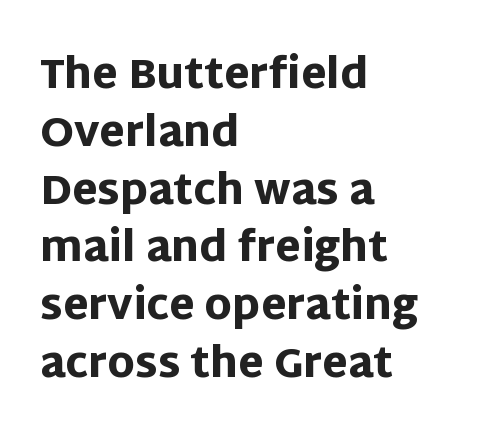
{"serif": "no", "italic": "no", "bold": "yes", "weight": "heavy", "width": "normal", "stroke_contrast": "low", "x_height": "large", "monospaced": "no", "underline": "no", "align": "left", "line_spacing": "normal", "line_spacing_ratio": 1.41, "letter_spacing": "normal", "letter_spacing_em": 0.0, "glyph_px": 41}
